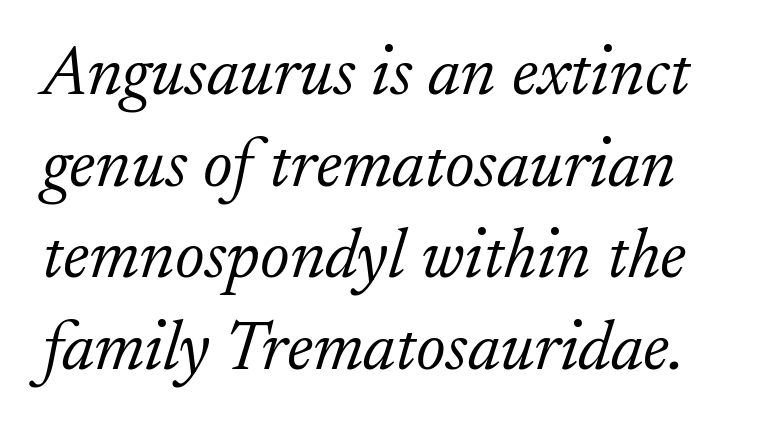
Are there feet on the stems? There are — it's a serif. The face looks like a standard text weight, possibly lighter. Students, note that the glyphs here touch the page at normal intervals. The strip under each line holds only bare page. The rendering uses natural spacing where letterforms have individual widths.
